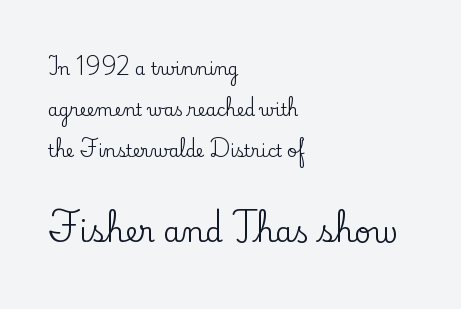
Yep, those are serifs on the letters. Observe the ordinary spacing: letters are neighbours, not strangers. Line beginnings align vertically; line endings do not. Scale increases going downward across the two blocks.
